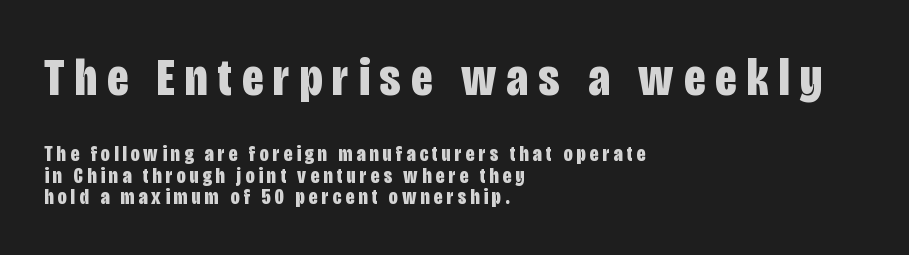
The image shows 54 px bold, condensed sans-serif type, upright; set left-aligned, tight line spacing (0.98x), not underlined; the first (top) block is 2.45x larger; low stroke contrast and a large x-height.
